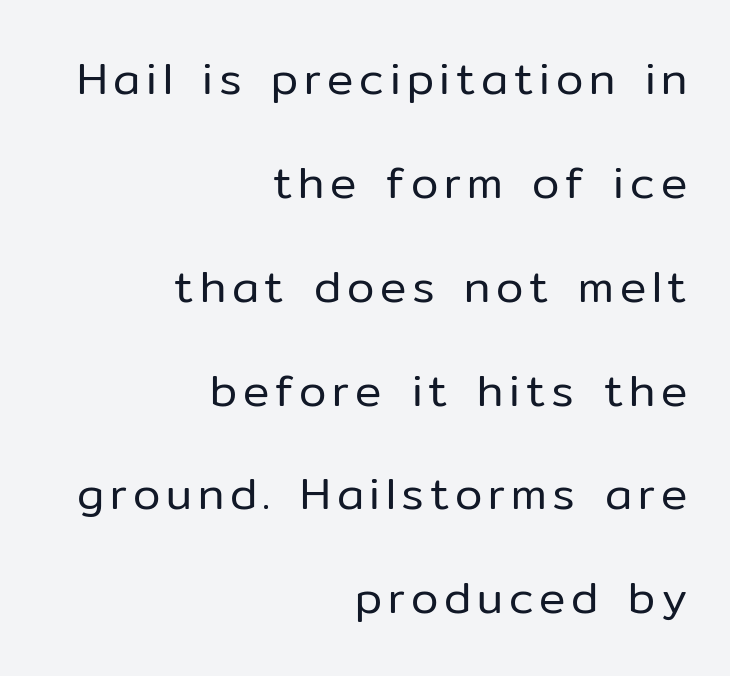
Q: Is the text bold? A: No.
Q: Is the text italic (slanted)? A: No, it is upright.
Q: Is the typeface a serif or a sans-serif typeface? A: Sans-serif.
Q: Is the text underlined? A: No.
Q: How is the paragraph aligned? A: Right-aligned.
Q: Is the spacing between lines tight, normal or loose? A: Loose.
Q: Width (condensed, normal, or wide)? A: Normal.
Q: Stroke contrast? A: Low.
Q: x-height? A: Medium.
Q: Monospaced? A: No.
